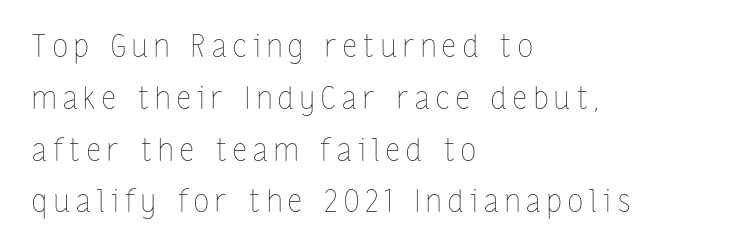
Notice how descenders clear the ascenders below comfortably — that's standard leading. The passage is arranged the way most books set body copy — flush left. The font is comparable to plain body text, perhaps lighter. In terms of letterspacing, this is a distinctly airy, spread setting. Any mark beneath the type? The region is blank. The letters advance in unequal steps, a hallmark of proportional type.
